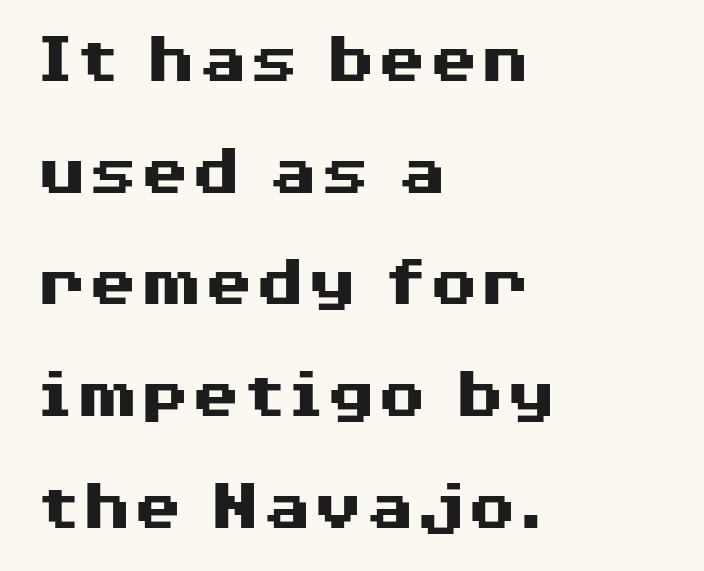
Q: Is the text bold? A: Yes.
Q: Is the text italic (slanted)? A: No, it is upright.
Q: Is the typeface a serif or a sans-serif typeface? A: Sans-serif.
Q: Is the text underlined? A: No.
Q: How is the paragraph aligned? A: Left-aligned.
Q: Is the spacing between letters normal or unusually wide? A: Normal.
Q: Is the spacing between lines tight, normal or loose? A: Normal.
Q: Width (condensed, normal, or wide)? A: Wide.
Q: Stroke contrast? A: Medium.
Q: x-height? A: Medium.
Q: Monospaced? A: No.
